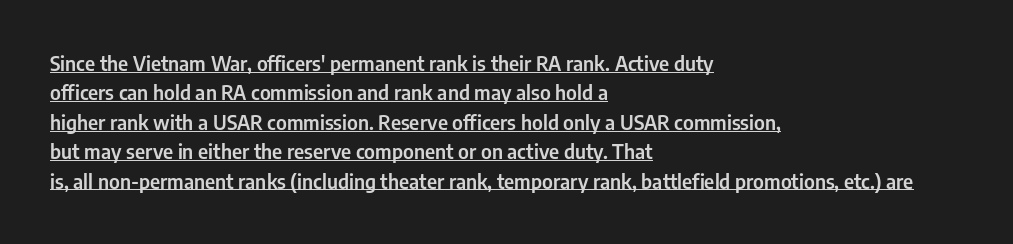
Q: Is the text italic (slanted)? A: No, it is upright.
Q: Is the text underlined? A: Yes.
Q: How is the paragraph aligned? A: Left-aligned.
Q: Is the spacing between letters normal or unusually wide? A: Normal.
Q: Is the spacing between lines tight, normal or loose? A: Normal.
